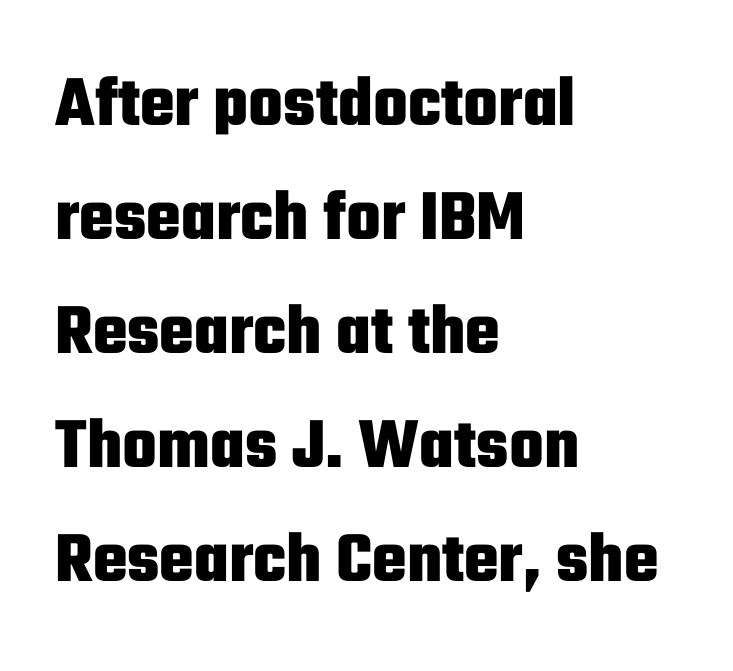
You can tell it's not italic because the verticals are truly vertical. The rows are spaced the way most documents space them. Think of a printed novel: that variable character pitch is what you see here. Standard letterfit; no display-style spreading of the glyphs. A full-strength bold gives these letters their thick strokes.
